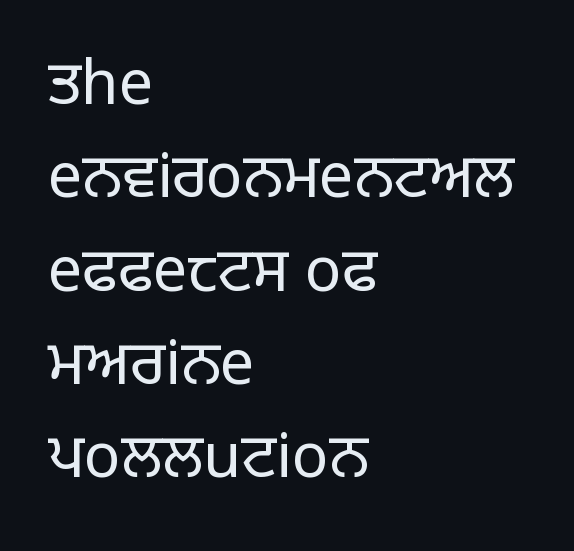
{"serif": "no", "italic": "no", "bold": "no", "weight": "light", "width": "normal", "stroke_contrast": "low", "x_height": "large", "monospaced": "no", "underline": "no", "align": "left", "line_spacing": "normal", "line_spacing_ratio": 1.53, "letter_spacing": "normal", "letter_spacing_em": 0.0, "glyph_px": 61}
